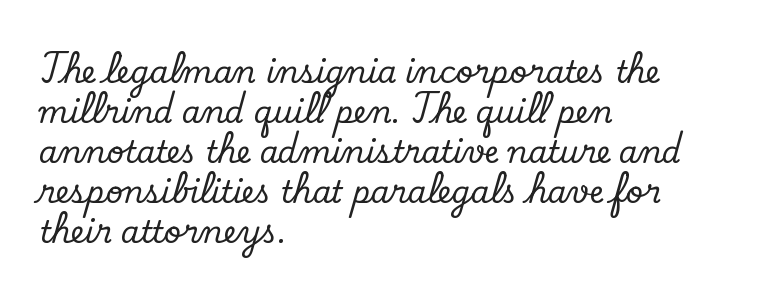
Q: Is the text italic (slanted)? A: Yes.
Q: Is the typeface a serif or a sans-serif typeface? A: Serif.
Q: Is the text underlined? A: No.
Q: How is the paragraph aligned? A: Left-aligned.
Q: Is the spacing between letters normal or unusually wide? A: Normal.
Q: Is the spacing between lines tight, normal or loose? A: Normal.
Q: Width (condensed, normal, or wide)? A: Normal.
Q: Stroke contrast? A: Low.
Q: x-height? A: Small.
Q: Monospaced? A: No.
